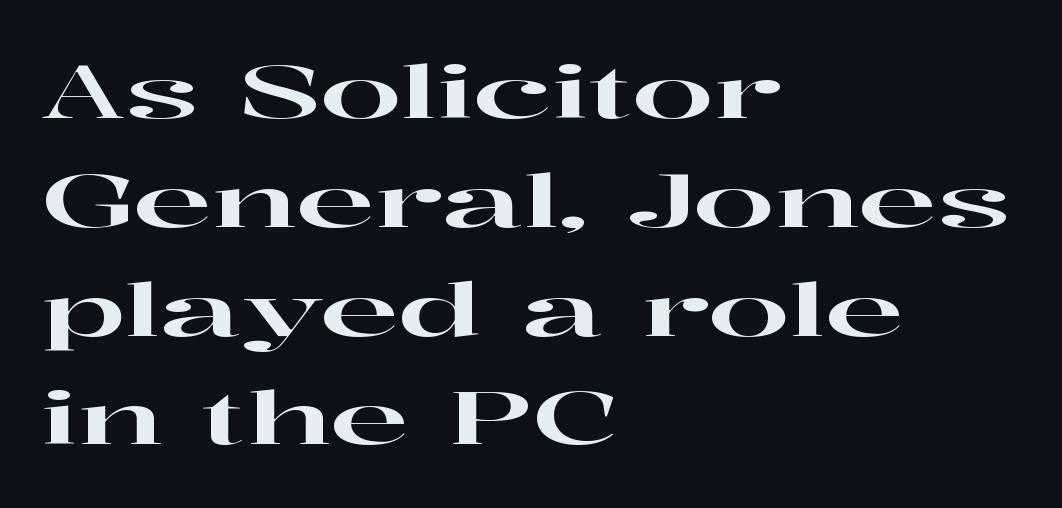
{"serif": "yes", "italic": "no", "width": "wide", "stroke_contrast": "high", "x_height": "medium", "monospaced": "no", "underline": "no", "align": "left", "line_spacing": "normal", "line_spacing_ratio": 1.49, "letter_spacing": "normal", "letter_spacing_em": 0.0, "glyph_px": 73}
